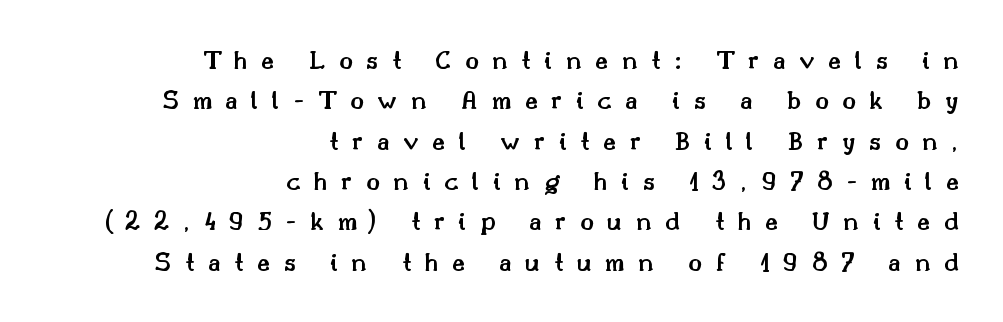
A roman cut, with each character standing at attention. The rendering uses natural spacing where letterforms have individual widths. Successive baselines arrive at the customary interval. This sample uses a serif face. In terms of weight, the rendering is demibold, just under bold. Underline: absent.
